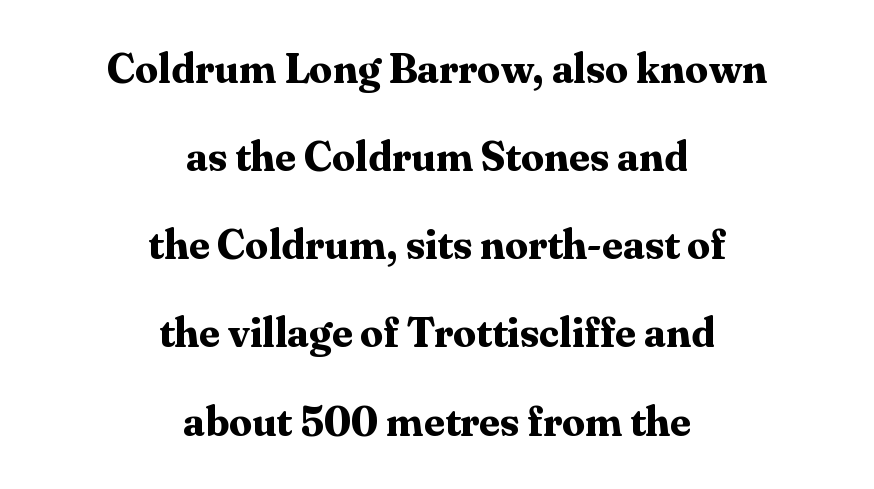
Q: Is the text bold? A: Yes.
Q: Is the text italic (slanted)? A: No, it is upright.
Q: Is the typeface a serif or a sans-serif typeface? A: Serif.
Q: Is the text underlined? A: No.
Q: How is the paragraph aligned? A: Centered.
Q: Is the spacing between letters normal or unusually wide? A: Normal.
Q: Is the spacing between lines tight, normal or loose? A: Loose.
Q: Width (condensed, normal, or wide)? A: Normal.
Q: Stroke contrast? A: Medium.
Q: x-height? A: Medium.
Q: Monospaced? A: No.
